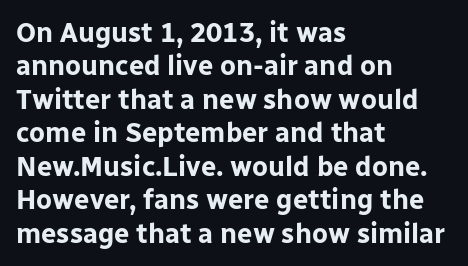
Q: Is the text bold? A: Yes.
Q: Is the text italic (slanted)? A: No, it is upright.
Q: Is the text underlined? A: No.
Q: How is the paragraph aligned? A: Left-aligned.
Q: Is the spacing between letters normal or unusually wide? A: Normal.
